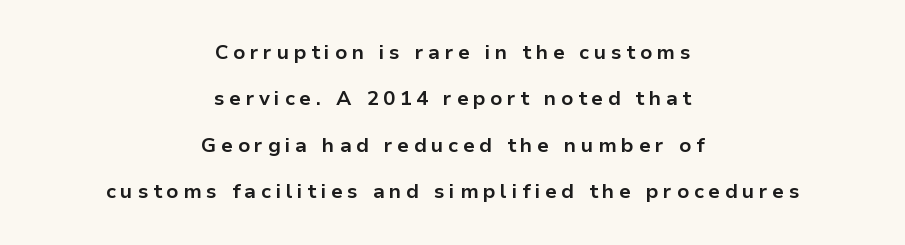
{"italic": "no", "bold": "yes", "underline": "no", "align": "center", "line_spacing": "loose", "line_spacing_ratio": 2.32, "letter_spacing": "wide", "letter_spacing_em": 0.23, "glyph_px": 20}
